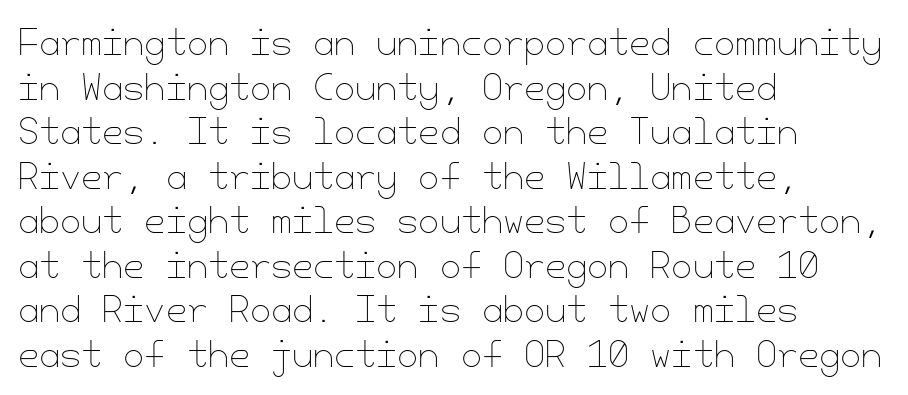
Q: Is the text bold? A: No.
Q: Is the text italic (slanted)? A: No, it is upright.
Q: Is the text underlined? A: No.
Q: How is the paragraph aligned? A: Left-aligned.
Q: Is the spacing between letters normal or unusually wide? A: Normal.
Q: Is the spacing between lines tight, normal or loose? A: Normal.
Q: Width (condensed, normal, or wide)? A: Normal.
Q: Stroke contrast? A: Low.
Q: x-height? A: Small.
